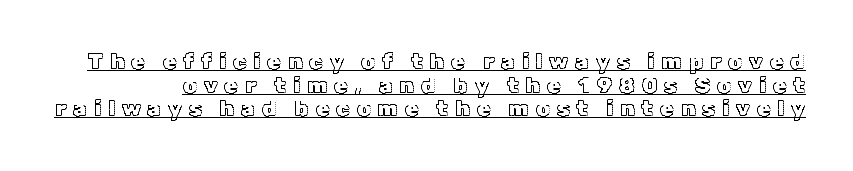
The image shows 22 px text type, upright; set tight line spacing (1.07x), unusually wide letter spacing (+0.31 em), underlined.
